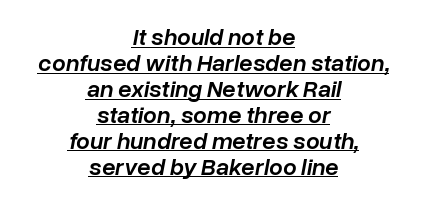
Q: Is the text bold? A: Semi-bold.
Q: Is the text italic (slanted)? A: Yes, it leans right by about 10 degrees.
Q: Is the text underlined? A: Yes.
Q: How is the paragraph aligned? A: Centered.
Q: Is the spacing between letters normal or unusually wide? A: Normal.
Q: Is the spacing between lines tight, normal or loose? A: Tight.
